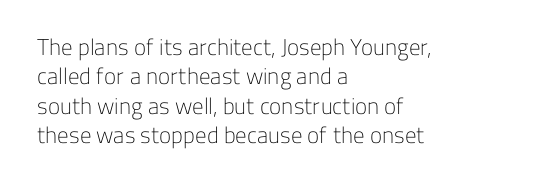
It's the straight-up-and-down kind of type. The face used here is rendered with its standard letterfit. The setting favours the left margin, as ordinary paragraphs usually do. This is not heavy type; no bold has been used. Interline gaps are of average width in this sample.
